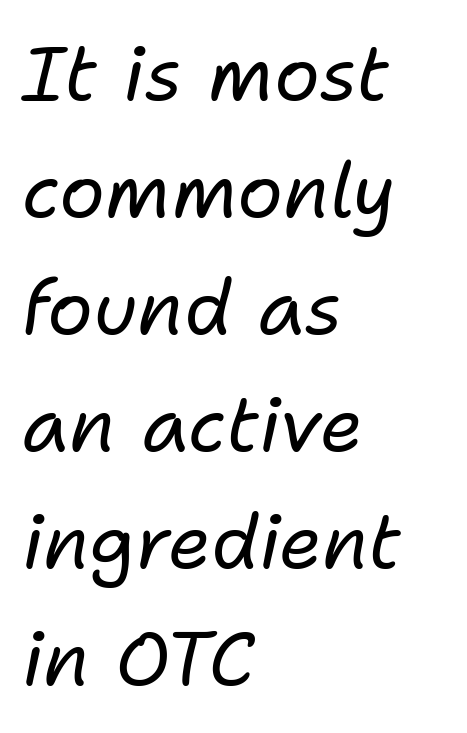
Q: Is the text bold? A: No.
Q: Is the text italic (slanted)? A: Yes, it leans right by about 11 degrees.
Q: Is the text underlined? A: No.
Q: How is the paragraph aligned? A: Left-aligned.
Q: Is the spacing between letters normal or unusually wide? A: Normal.
Q: Is the spacing between lines tight, normal or loose? A: Normal.
Q: Width (condensed, normal, or wide)? A: Normal.
Q: Stroke contrast? A: Low.
Q: x-height? A: Medium.
Q: Monospaced? A: No.
